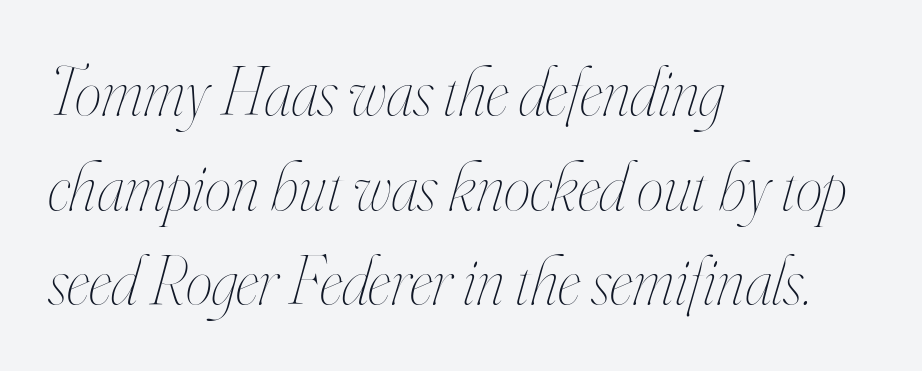
{"italic": "yes", "lean": "right", "slant_degrees": 16, "bold": "no", "weight": "thin", "width": "condensed", "stroke_contrast": "high", "x_height": "small", "monospaced": "no", "underline": "no", "align": "left", "line_spacing": "normal", "line_spacing_ratio": 1.39, "letter_spacing": "normal", "letter_spacing_em": 0.0, "glyph_px": 68}
